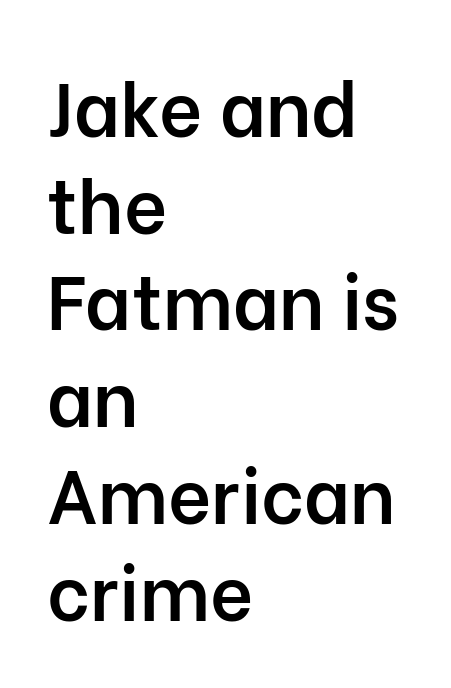
Q: Is the text bold? A: Semi-bold.
Q: Is the text italic (slanted)? A: No, it is upright.
Q: Is the typeface a serif or a sans-serif typeface? A: Sans-serif.
Q: Is the text underlined? A: No.
Q: How is the paragraph aligned? A: Left-aligned.
Q: Is the spacing between letters normal or unusually wide? A: Normal.
Q: Is the spacing between lines tight, normal or loose? A: Normal.
Q: Width (condensed, normal, or wide)? A: Normal.
Q: Stroke contrast? A: Low.
Q: x-height? A: Medium.
Q: Monospaced? A: No.
